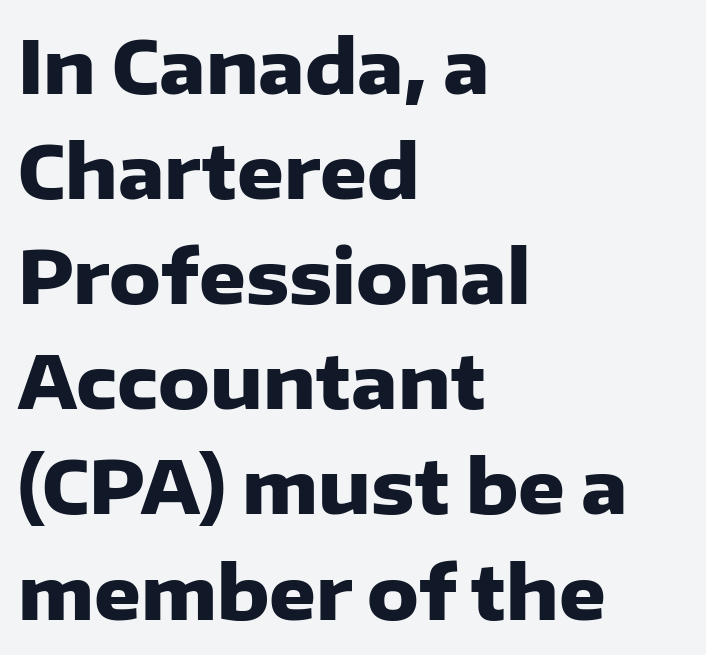
The image shows 73 px heavy sans-serif type, upright; set left-aligned, normal line spacing (1.44x), normal letter spacing, not underlined; low stroke contrast and a medium x-height.
